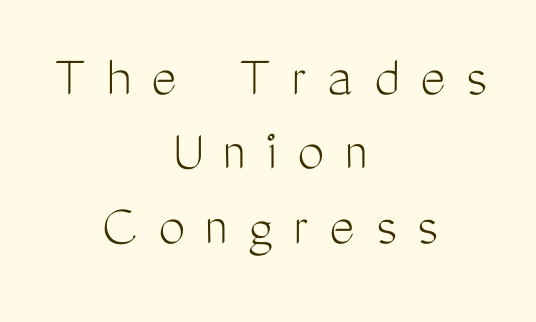
{"serif": "no", "italic": "no", "bold": "no", "weight": "light", "width": "condensed", "stroke_contrast": "medium", "x_height": "medium", "monospaced": "no", "underline": "no", "align": "center", "line_spacing_ratio": 1.24, "letter_spacing": "wide", "letter_spacing_em": 0.34, "glyph_px": 60}
